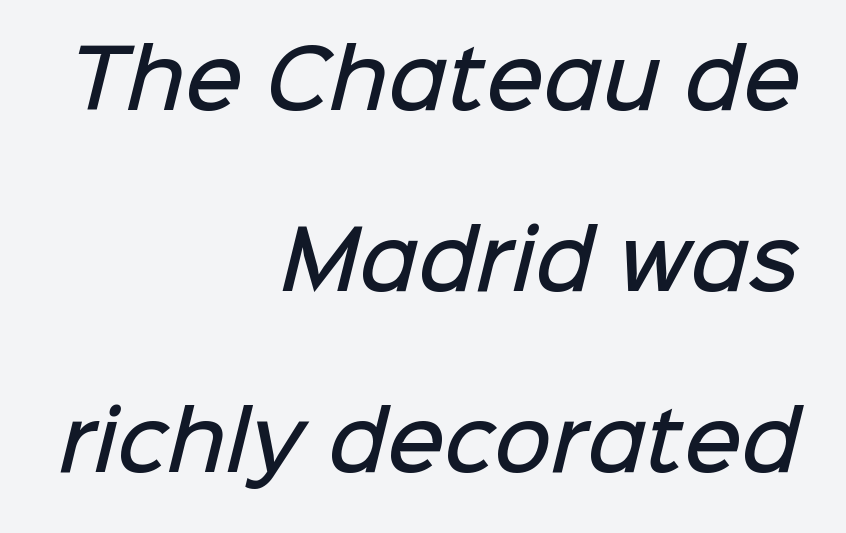
Q: Is the text bold? A: Semi-bold.
Q: Is the typeface a serif or a sans-serif typeface? A: Sans-serif.
Q: Is the text underlined? A: No.
Q: How is the paragraph aligned? A: Right-aligned.
Q: Is the spacing between letters normal or unusually wide? A: Normal.
Q: Is the spacing between lines tight, normal or loose? A: Loose.
Q: Width (condensed, normal, or wide)? A: Normal.
Q: Stroke contrast? A: Low.
Q: x-height? A: Medium.
Q: Monospaced? A: No.
